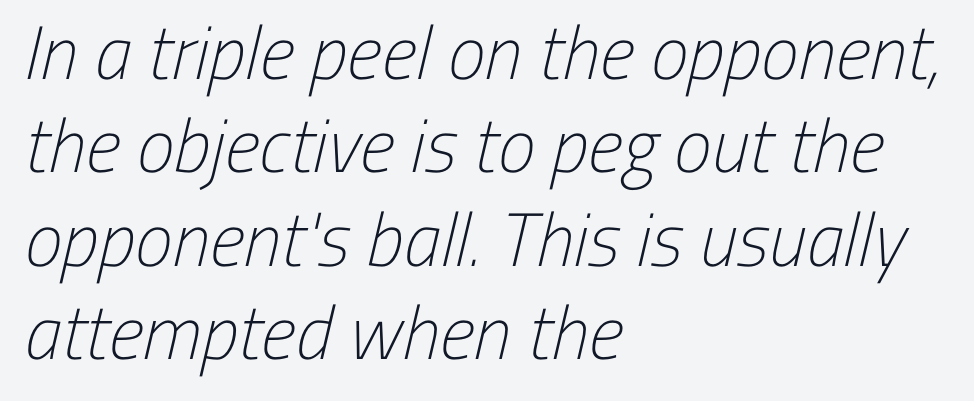
{"serif": "no", "bold": "no", "weight": "light", "width": "condensed", "stroke_contrast": "low", "x_height": "medium", "monospaced": "no", "underline": "no", "align": "left", "line_spacing_ratio": 1.23, "letter_spacing": "normal", "letter_spacing_em": 0.0, "glyph_px": 76}
